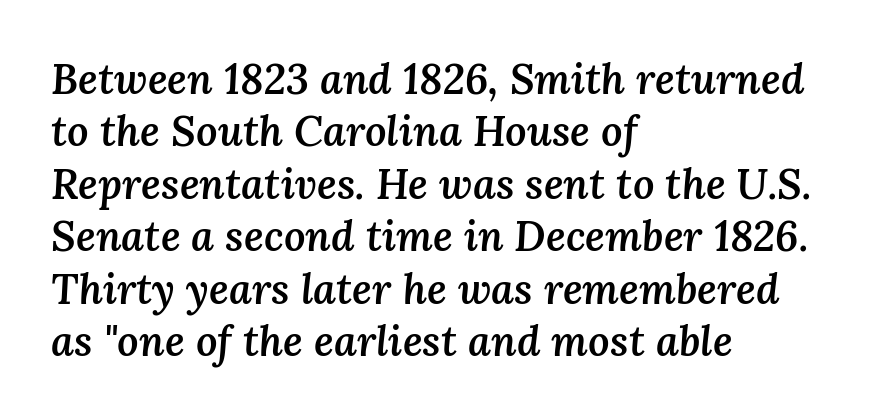
The image shows 42 px semibold type, italic (leaning right); set left-aligned, normal line spacing (1.25x), normal letter spacing, not underlined; medium stroke contrast and a medium x-height.
